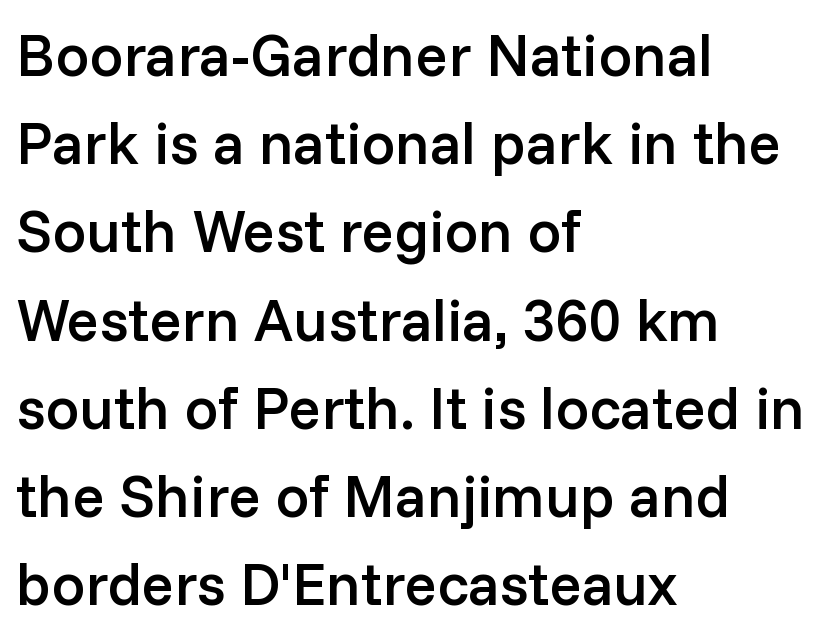
Notice how the stems are strictly vertical — no italics here. Decoration check: the copy has no underline. Serif or sans? Sans — the stroke terminals are bare. Varying glyph widths throughout — classic text-font behaviour. Nobody touched the tracking dial on this one.
